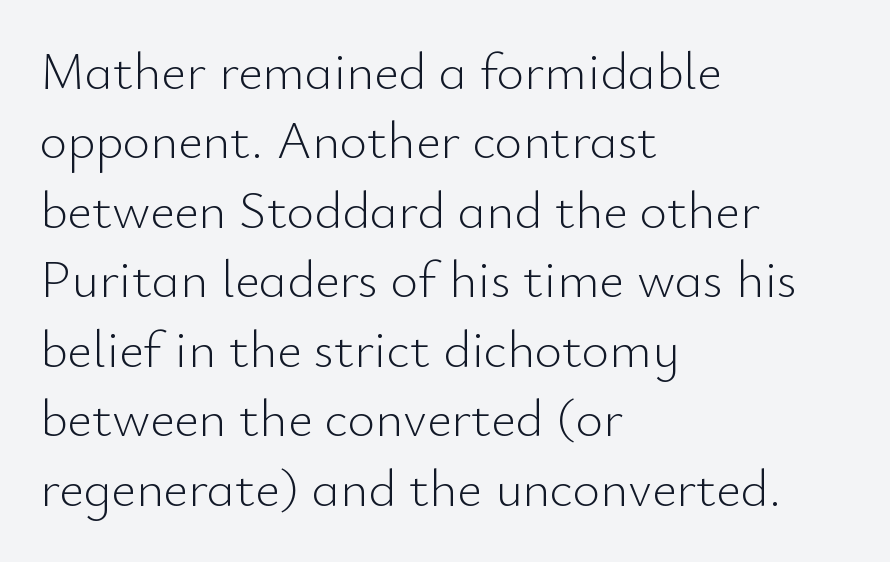
{"serif": "no", "italic": "no", "bold": "no", "weight": "light", "width": "normal", "stroke_contrast": "low", "x_height": "small", "monospaced": "no", "underline": "no", "align": "left", "line_spacing": "normal", "line_spacing_ratio": 1.31, "letter_spacing": "normal", "letter_spacing_em": 0.0, "glyph_px": 53}
